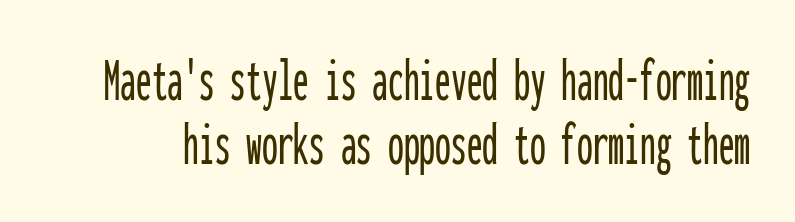
Q: Is the text italic (slanted)? A: No, it is upright.
Q: Is the typeface a serif or a sans-serif typeface? A: Sans-serif.
Q: Is the text underlined? A: No.
Q: Is the spacing between letters normal or unusually wide? A: Normal.
Q: Is the spacing between lines tight, normal or loose? A: Tight.
Q: Width (condensed, normal, or wide)? A: Condensed.
Q: Stroke contrast? A: Low.
Q: x-height? A: Medium.
Q: Monospaced? A: Yes.
